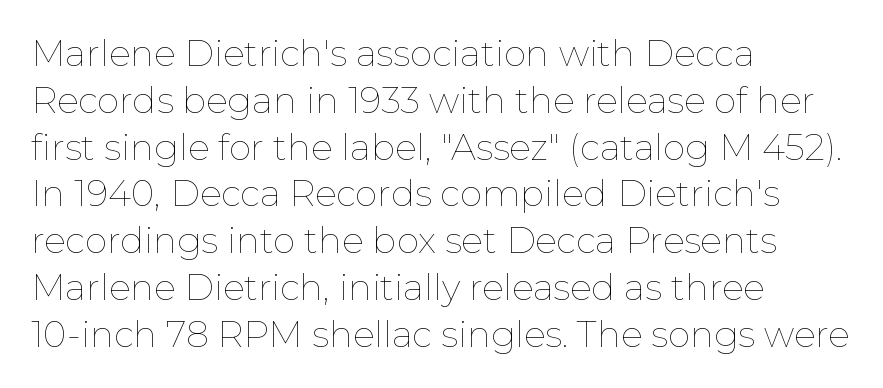
Q: Is the text bold? A: No.
Q: Is the text italic (slanted)? A: No, it is upright.
Q: Is the text underlined? A: No.
Q: How is the paragraph aligned? A: Left-aligned.
Q: Is the spacing between letters normal or unusually wide? A: Normal.
Q: Is the spacing between lines tight, normal or loose? A: Normal.
Q: Width (condensed, normal, or wide)? A: Normal.
Q: Stroke contrast? A: Low.
Q: x-height? A: Medium.
Q: Monospaced? A: No.
